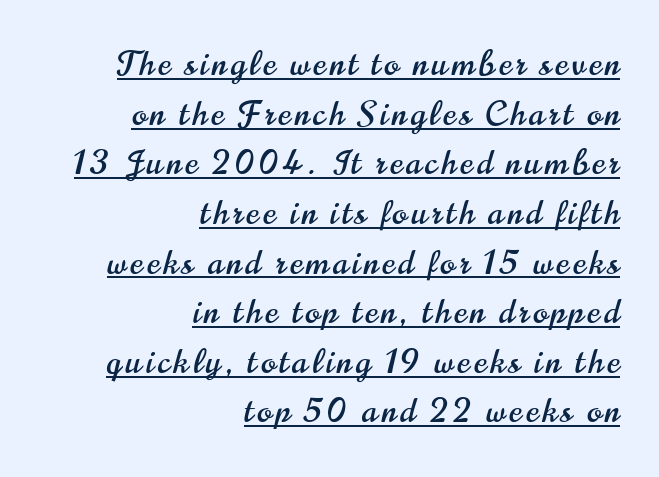
Q: Is the text italic (slanted)? A: Yes.
Q: Is the typeface a serif or a sans-serif typeface? A: Sans-serif.
Q: Is the text underlined? A: Yes.
Q: How is the paragraph aligned? A: Right-aligned.
Q: Is the spacing between lines tight, normal or loose? A: Normal.
Q: Width (condensed, normal, or wide)? A: Condensed.
Q: Stroke contrast? A: High.
Q: x-height? A: Small.
Q: Monospaced? A: No.
